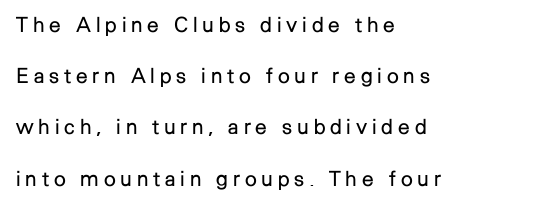
Q: Is the text bold? A: No.
Q: Is the text italic (slanted)? A: No, it is upright.
Q: Is the text underlined? A: No.
Q: How is the paragraph aligned? A: Left-aligned.
Q: Is the spacing between letters normal or unusually wide? A: Unusually wide.
Q: Is the spacing between lines tight, normal or loose? A: Loose.
